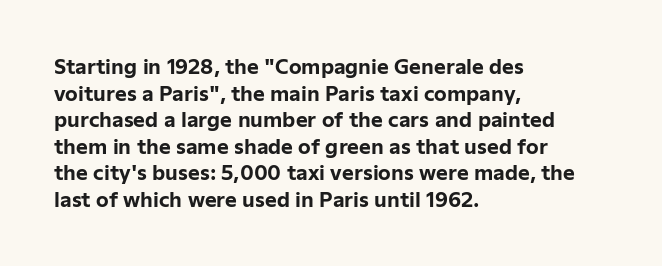
The image shows 20 px bold type, upright; set left-aligned, normal line spacing (1.33x), normal letter spacing, not underlined.
